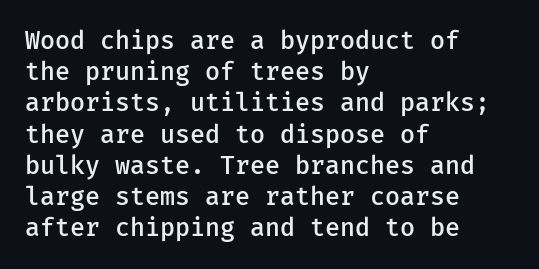
{"italic": "no", "bold": "semi", "underline": "no", "align": "left", "line_spacing": "normal", "line_spacing_ratio": 1.25, "letter_spacing": "normal", "letter_spacing_em": 0.0, "glyph_px": 25}
